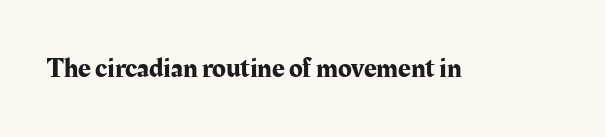
The image shows 28 px serif type, upright; set normal letter spacing, not underlined; medium stroke contrast and a medium x-height.
